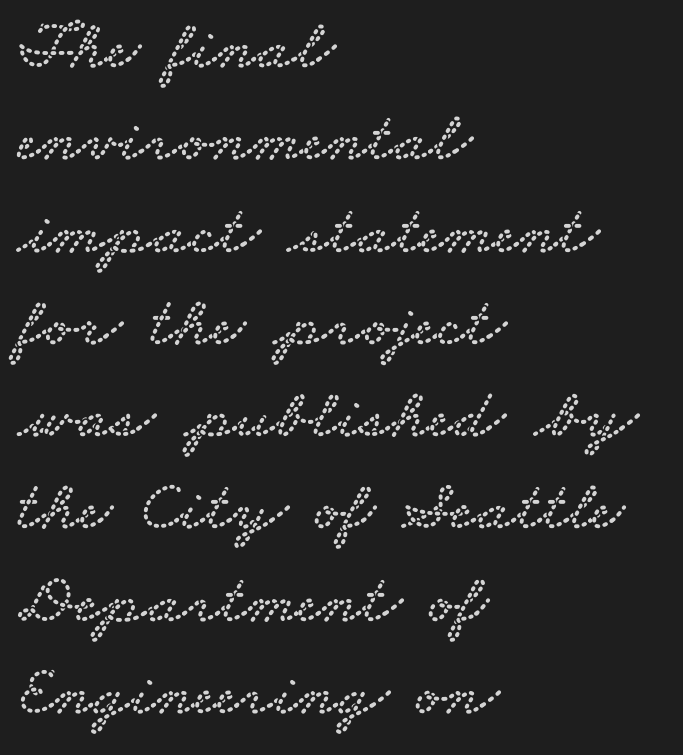
The image shows 71 px wide serif type; set left-aligned, normal line spacing (1.3x), normal letter spacing, not underlined; low stroke contrast and a small x-height.
